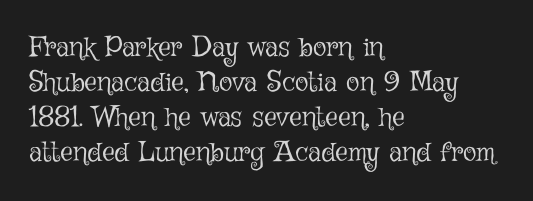
The image shows 28 px light type, upright; set left-aligned, normal line spacing (1.25x), normal letter spacing, not underlined; low stroke contrast and a medium x-height.
